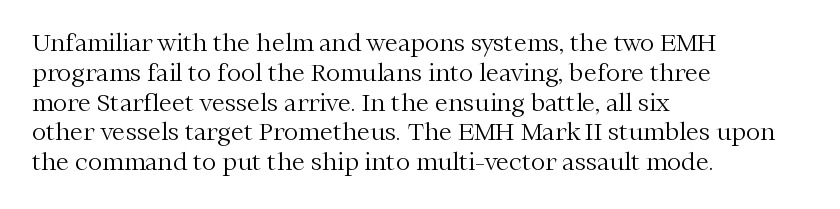
The image shows 24 px text type, upright; set left-aligned, line spacing 1.24x, normal letter spacing, not underlined.
